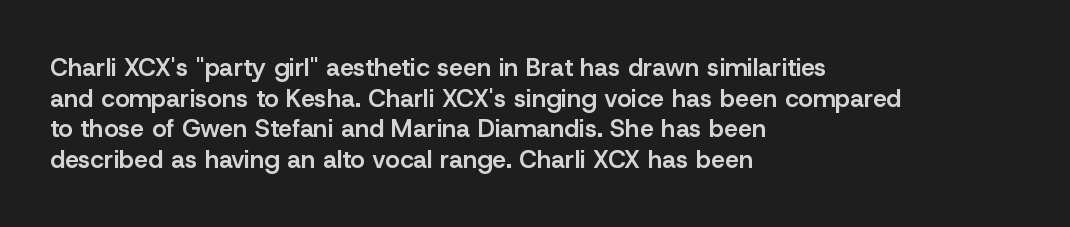
The image shows 25 px text type, upright; set left-aligned, line spacing 1.23x, normal letter spacing, not underlined.
